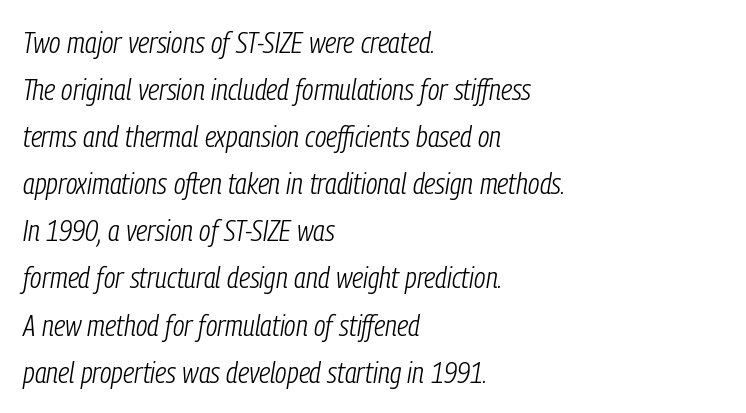
Q: Is the text bold? A: No.
Q: Is the text italic (slanted)? A: Yes, it leans right by about 9 degrees.
Q: Is the text underlined? A: No.
Q: How is the paragraph aligned? A: Left-aligned.
Q: Is the spacing between letters normal or unusually wide? A: Normal.
Q: Is the spacing between lines tight, normal or loose? A: Normal.
Q: Width (condensed, normal, or wide)? A: Condensed.
Q: Stroke contrast? A: Low.
Q: x-height? A: Medium.
Q: Monospaced? A: No.
